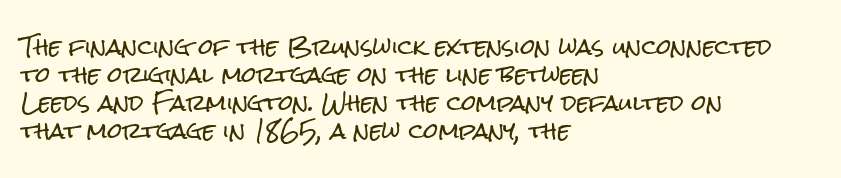
The image shows 21 px text type, upright; set left-aligned, normal line spacing (1.34x), normal letter spacing, not underlined.
